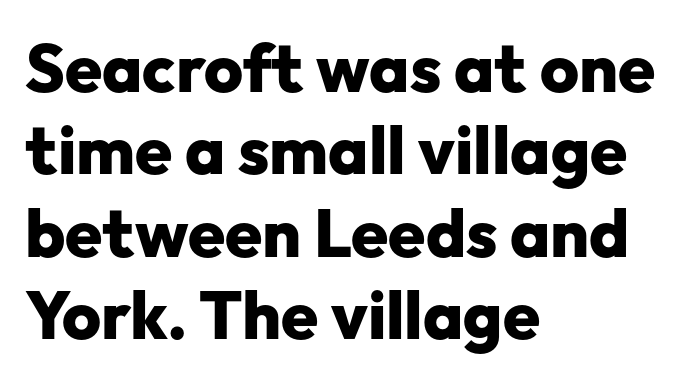
{"serif": "no", "italic": "no", "bold": "yes", "weight": "heavy", "width": "normal", "stroke_contrast": "low", "x_height": "medium", "monospaced": "no", "underline": "no", "align": "left", "line_spacing_ratio": 1.23, "letter_spacing": "normal", "letter_spacing_em": 0.0, "glyph_px": 67}
